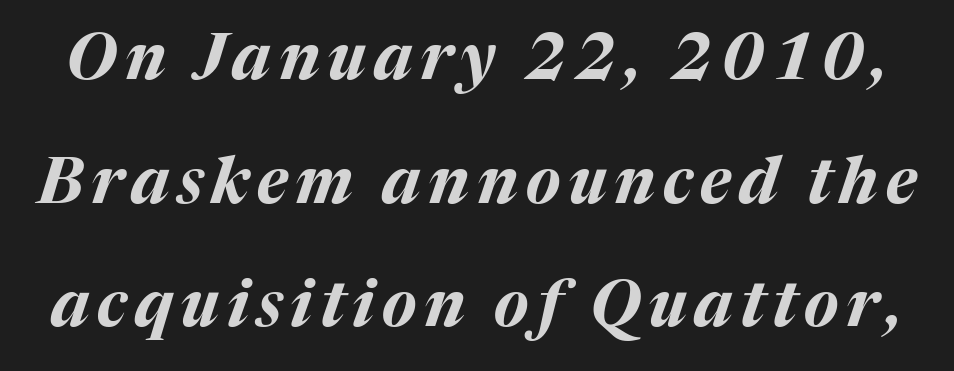
Q: Is the text bold? A: Yes.
Q: Is the text italic (slanted)? A: Yes, it leans right by about 17 degrees.
Q: Is the text underlined? A: No.
Q: Is the spacing between lines tight, normal or loose? A: Loose.
Q: Width (condensed, normal, or wide)? A: Normal.
Q: Stroke contrast? A: Medium.
Q: x-height? A: Medium.
Q: Monospaced? A: No.
